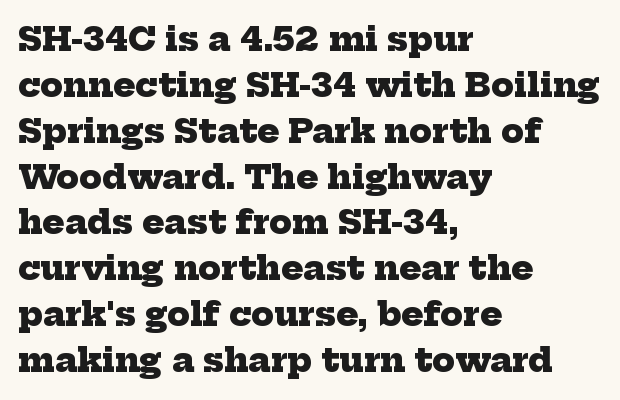
Q: Is the text bold? A: Yes.
Q: Is the typeface a serif or a sans-serif typeface? A: Serif.
Q: Is the text underlined? A: No.
Q: How is the paragraph aligned? A: Left-aligned.
Q: Is the spacing between letters normal or unusually wide? A: Normal.
Q: Is the spacing between lines tight, normal or loose? A: Normal.
Q: Width (condensed, normal, or wide)? A: Normal.
Q: Stroke contrast? A: Low.
Q: x-height? A: Medium.
Q: Monospaced? A: No.
